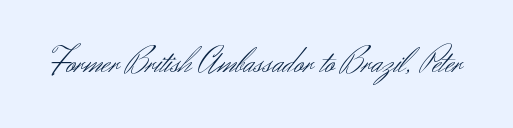
The image shows 36 px light sans-serif type; set normal letter spacing, not underlined; medium stroke contrast and a small x-height.
